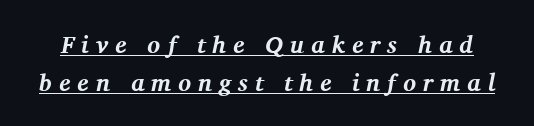
Q: Is the text bold? A: Yes.
Q: Is the text italic (slanted)? A: Yes, it leans right by about 11 degrees.
Q: Is the text underlined? A: Yes.
Q: Is the spacing between letters normal or unusually wide? A: Unusually wide.
Q: Is the spacing between lines tight, normal or loose? A: Normal.
